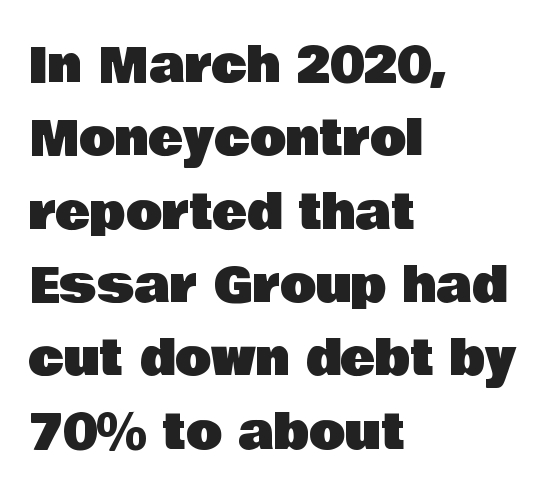
Q: Is the text italic (slanted)? A: No, it is upright.
Q: Is the typeface a serif or a sans-serif typeface? A: Sans-serif.
Q: Is the text underlined? A: No.
Q: How is the paragraph aligned? A: Left-aligned.
Q: Is the spacing between letters normal or unusually wide? A: Normal.
Q: Is the spacing between lines tight, normal or loose? A: Normal.
Q: Width (condensed, normal, or wide)? A: Normal.
Q: Stroke contrast? A: Low.
Q: x-height? A: Large.
Q: Monospaced? A: No.
